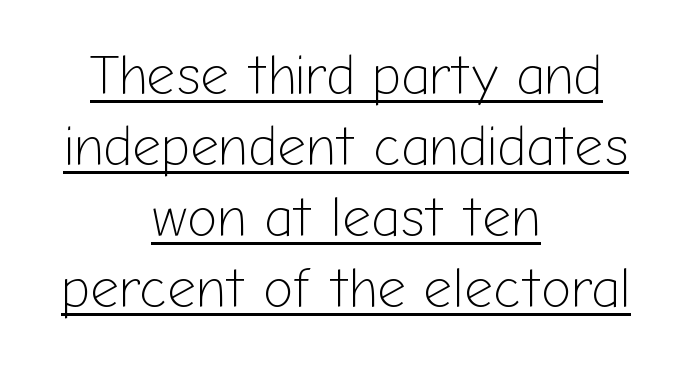
{"serif": "no", "italic": "no", "bold": "no", "weight": "light", "width": "normal", "stroke_contrast": "low", "x_height": "medium", "monospaced": "no", "underline": "yes", "align": "center", "line_spacing": "normal", "line_spacing_ratio": 1.27, "letter_spacing": "normal", "letter_spacing_em": 0.0, "glyph_px": 56}
